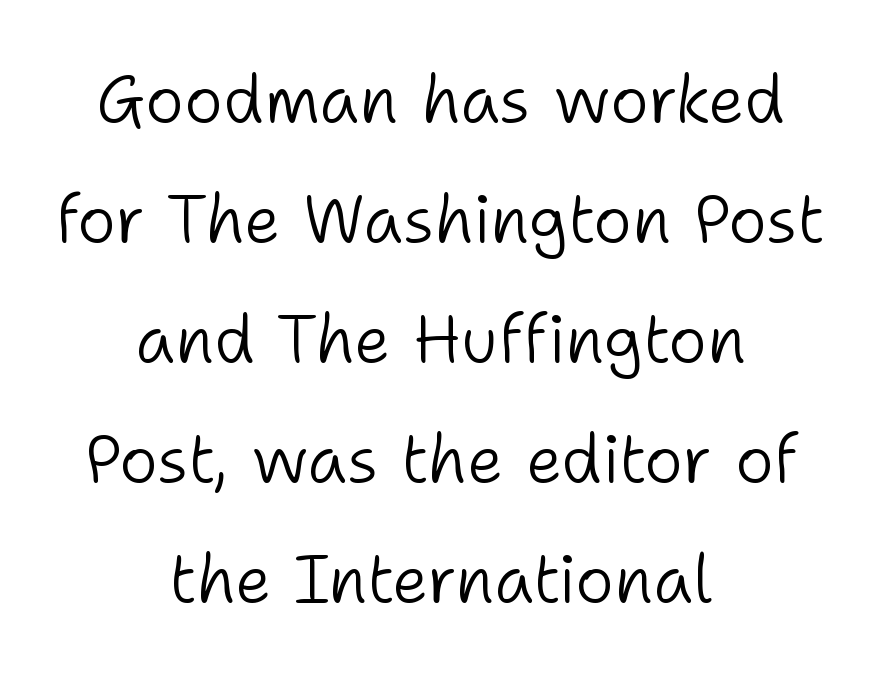
{"serif": "no", "italic": "no", "bold": "no", "weight": "light", "width": "normal", "stroke_contrast": "low", "x_height": "medium", "monospaced": "no", "underline": "no", "align": "center", "line_spacing_ratio": 1.82, "letter_spacing": "normal", "letter_spacing_em": 0.0, "glyph_px": 66}
